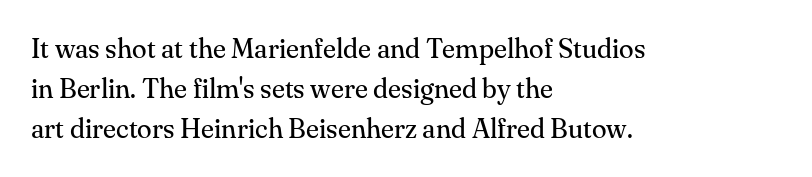
The image shows 27 px text type, upright; set left-aligned, normal line spacing (1.49x), normal letter spacing, not underlined.
